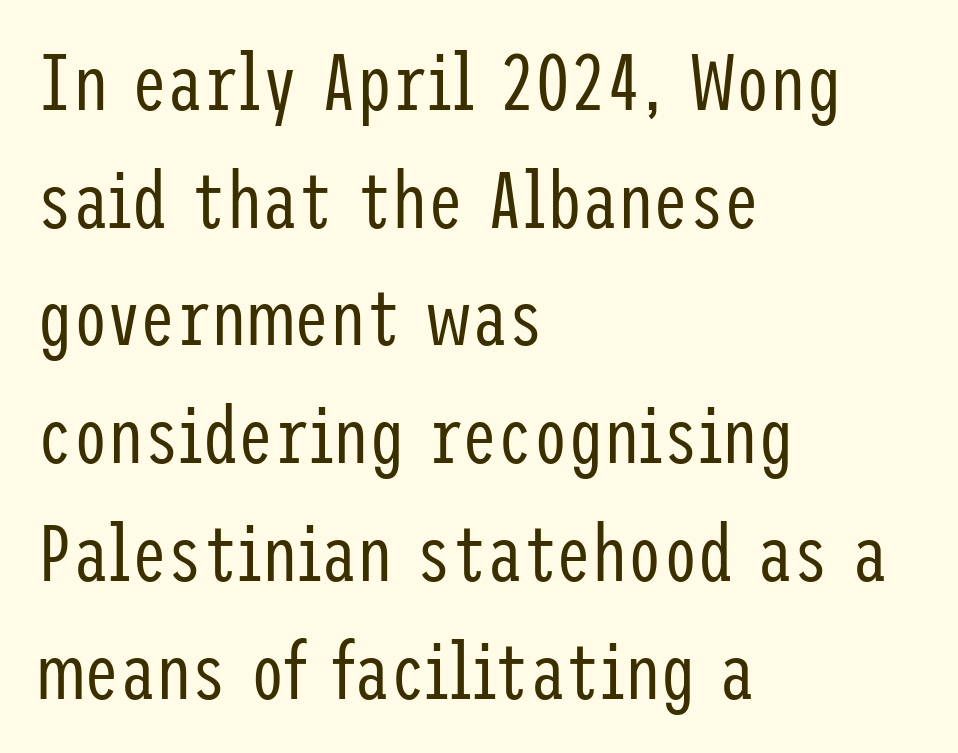
The letterforms sit at book weight or below. Ordinary non-slanted type is in use. Nothing unusual about the tracking: characters are spaced as the font intends. The rendering anchors every line to the left-hand side.
